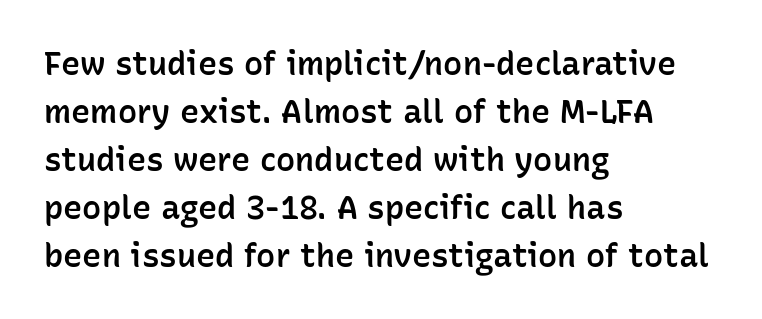
The image shows 32 px semibold sans-serif type, upright; set left-aligned, normal line spacing (1.5x), normal letter spacing, not underlined; low stroke contrast and a medium x-height.
